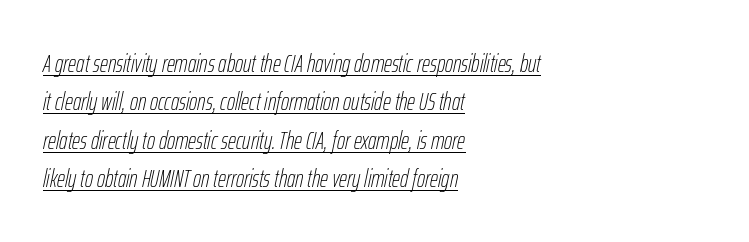
The characters are drawn with everyday or finer stroke widths. Regular leading. Like a heading marked for emphasis, these lines bear an underscore. Each word holds together tightly as a unit, with standard inter-letter gaps. Reading down the block, your eye returns to a fixed left position each line. Style check: oblique.
